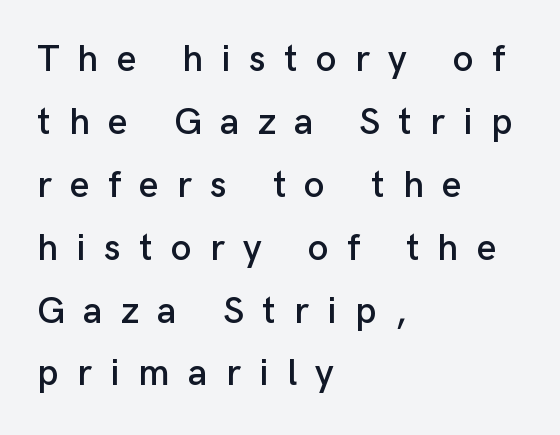
The image shows 37 px sans-serif type, upright; set left-aligned, normal line spacing (1.7x), unusually wide letter spacing (+0.5 em), not underlined; low stroke contrast and a medium x-height.
